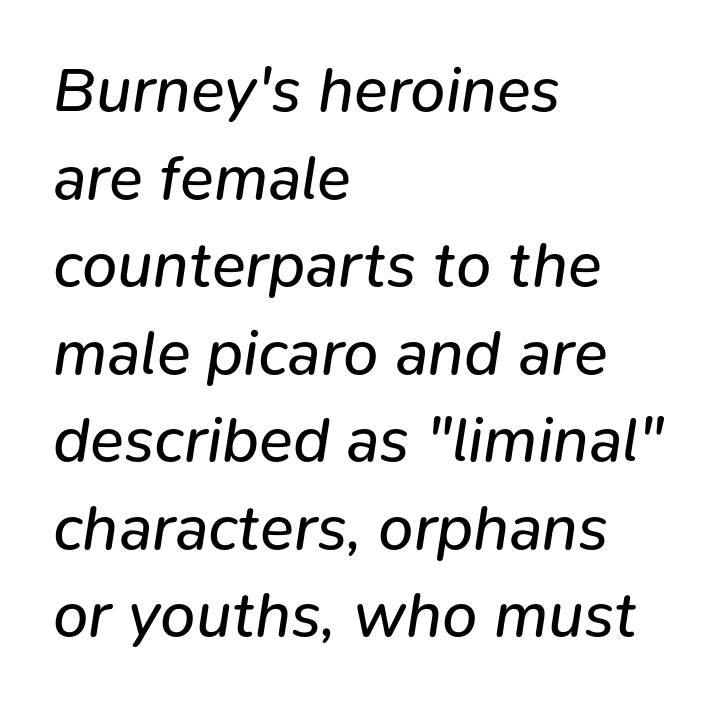
Q: Is the text bold? A: No.
Q: Is the text italic (slanted)? A: Yes, it leans right by about 9 degrees.
Q: Is the text underlined? A: No.
Q: How is the paragraph aligned? A: Left-aligned.
Q: Is the spacing between letters normal or unusually wide? A: Normal.
Q: Is the spacing between lines tight, normal or loose? A: Normal.
Q: Width (condensed, normal, or wide)? A: Normal.
Q: Stroke contrast? A: Low.
Q: x-height? A: Medium.
Q: Monospaced? A: No.
